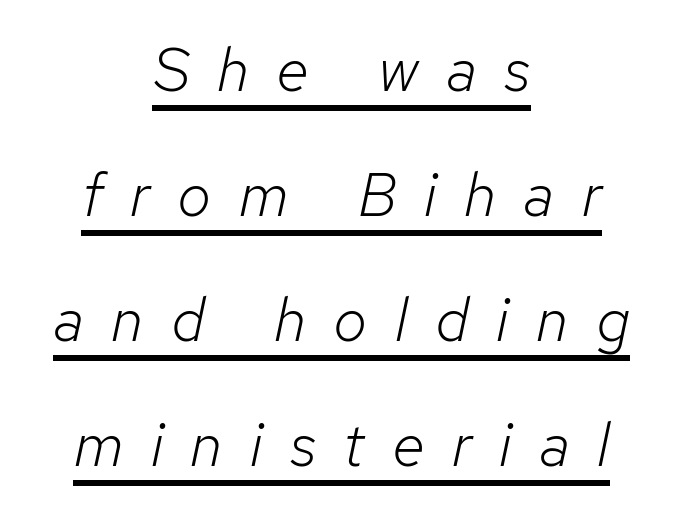
Words appear elongated and porous because spacing is wide. The setting favours the middle, as headings and verse often do. No letter is thick-stroked: the sample isn't bold. Italic: yes, the glyphs are oblique. Has an underline been added? It has.
